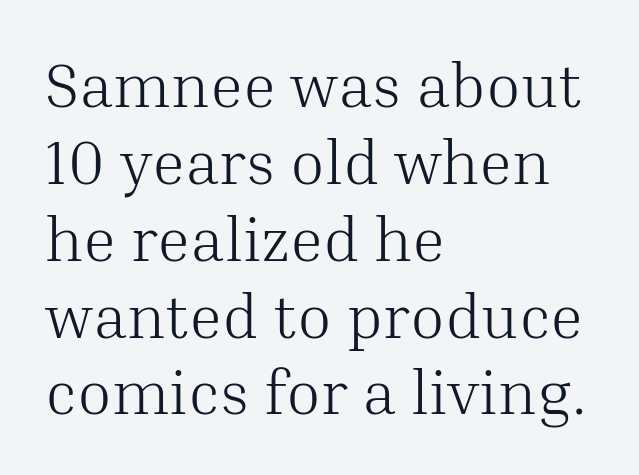
The lines in this sample share a left origin and differ only in where they stop. Italic: no, the glyphs are upright roman. Descender tails drop into unmarked territory. The letters advance in unequal steps, a hallmark of proportional type.
